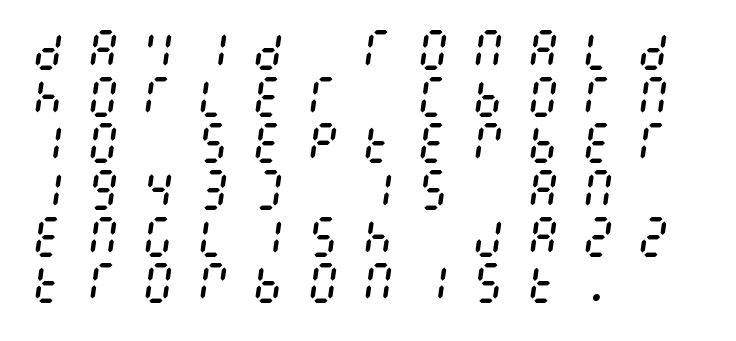
Q: Is the text bold? A: No.
Q: Is the text italic (slanted)? A: Yes, it leans right by about 8 degrees.
Q: Is the text underlined? A: No.
Q: How is the paragraph aligned? A: Left-aligned.
Q: Is the spacing between letters normal or unusually wide? A: Unusually wide.
Q: Is the spacing between lines tight, normal or loose? A: Tight.
Q: Width (condensed, normal, or wide)? A: Condensed.
Q: Stroke contrast? A: Medium.
Q: x-height? A: Large.
